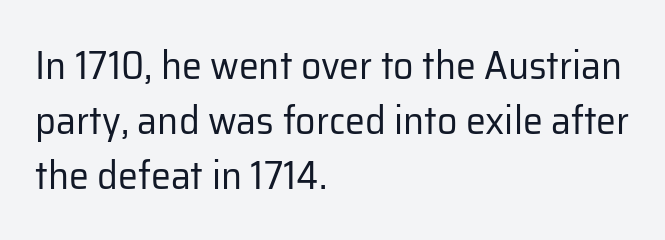
{"serif": "no", "italic": "no", "bold": "no", "weight": "regular", "width": "normal", "stroke_contrast": "low", "x_height": "medium", "monospaced": "no", "underline": "no", "align": "left", "line_spacing": "normal", "line_spacing_ratio": 1.38, "letter_spacing": "normal", "letter_spacing_em": 0.0, "glyph_px": 40}
